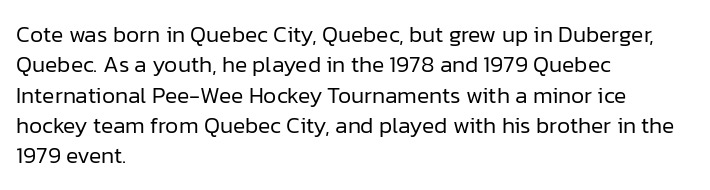
The space directly below the letters is spotless. Caption: standard tracking, unaltered. Vertically, the passage feels balanced, rows spaced as you'd expect. Does the lettering tilt? It doesn't — this is upright.
